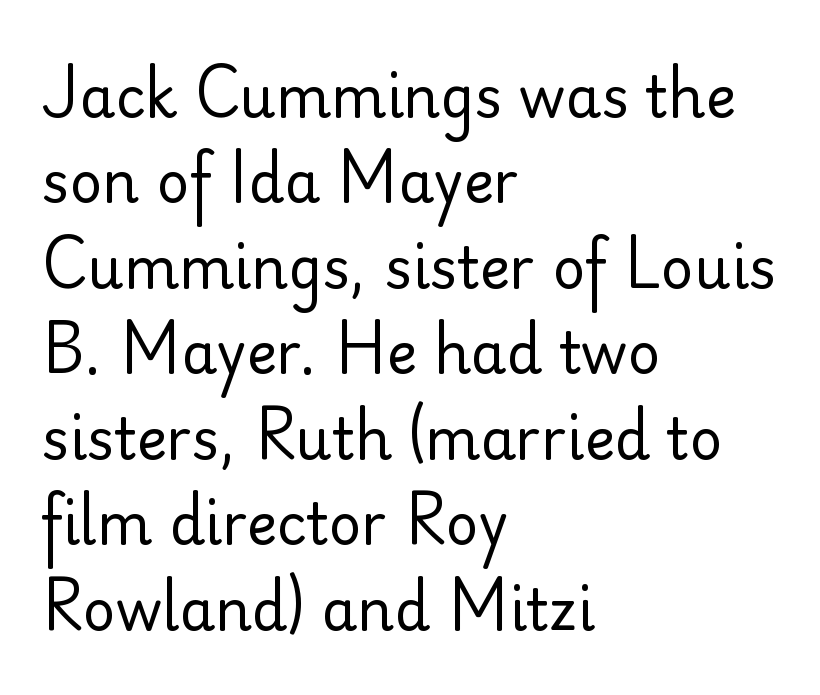
The image shows 57 px regular-weight sans-serif type, upright; set left-aligned, normal line spacing (1.5x), normal letter spacing, not underlined; low stroke contrast and a small x-height.
